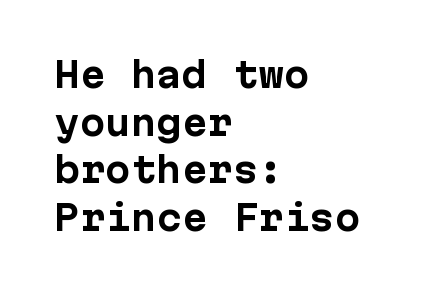
Q: Is the text bold? A: Yes.
Q: Is the text italic (slanted)? A: No, it is upright.
Q: Is the typeface a serif or a sans-serif typeface? A: Sans-serif.
Q: Is the text underlined? A: No.
Q: How is the paragraph aligned? A: Left-aligned.
Q: Is the spacing between letters normal or unusually wide? A: Normal.
Q: Is the spacing between lines tight, normal or loose? A: Normal.
Q: Width (condensed, normal, or wide)? A: Normal.
Q: Stroke contrast? A: Low.
Q: x-height? A: Medium.
